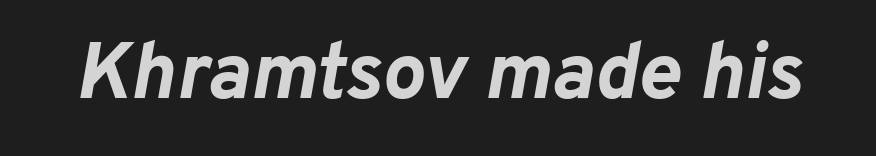
The image shows 80 px bold type, italic (leaning right); set normal letter spacing, not underlined; low stroke contrast and a medium x-height.
